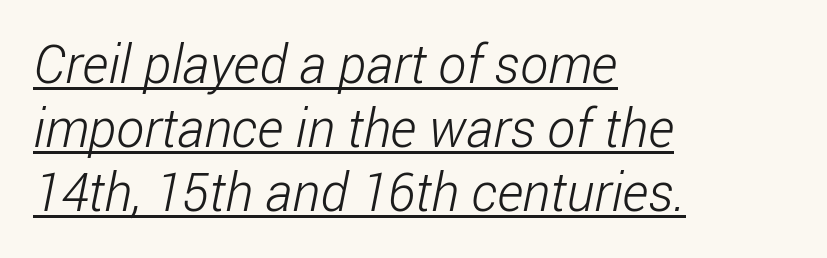
Each line starts at the same left margin while the right side varies. Spacing verdict: proportional, widths tailored to each character. Decoration check: the copy is underlined. Type style note: lacks serifs. The letterforms sit shoulder to shoulder at normal distance.
